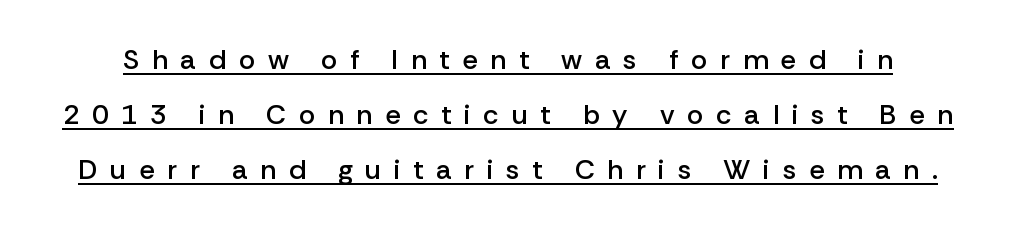
Q: Is the text bold? A: Semi-bold.
Q: Is the text italic (slanted)? A: No, it is upright.
Q: Is the typeface a serif or a sans-serif typeface? A: Sans-serif.
Q: Is the text underlined? A: Yes.
Q: Is the spacing between letters normal or unusually wide? A: Unusually wide.
Q: Is the spacing between lines tight, normal or loose? A: Loose.
Q: Width (condensed, normal, or wide)? A: Normal.
Q: Stroke contrast? A: Low.
Q: x-height? A: Medium.
Q: Monospaced? A: No.
